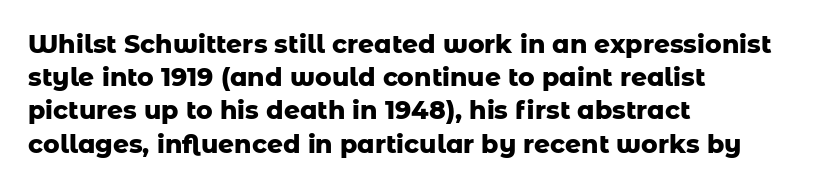
{"italic": "no", "bold": "yes", "underline": "no", "align": "left", "line_spacing": "normal", "line_spacing_ratio": 1.33, "letter_spacing": "normal", "letter_spacing_em": 0.0, "glyph_px": 25}
